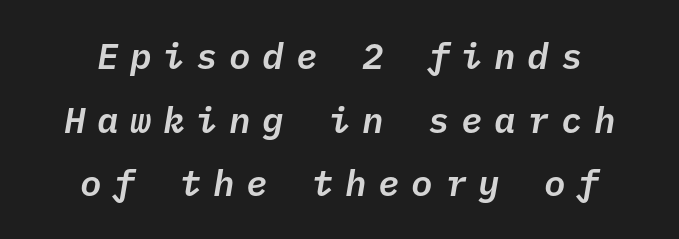
{"italic": "yes", "lean": "right", "slant_degrees": 10, "width": "normal", "stroke_contrast": "low", "x_height": "medium", "monospaced": "yes", "underline": "no", "align": "center", "line_spacing_ratio": 1.77, "letter_spacing": "wide", "letter_spacing_em": 0.32, "glyph_px": 36}
